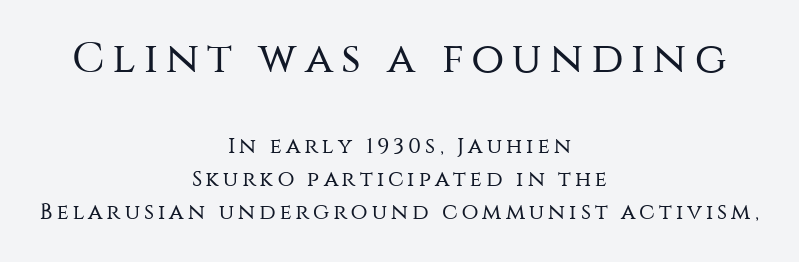
Q: Is the text bold? A: No.
Q: Is the text italic (slanted)? A: No, it is upright.
Q: Is the typeface a serif or a sans-serif typeface? A: Sans-serif.
Q: Is the text underlined? A: No.
Q: How is the paragraph aligned? A: Centered.
Q: Is the spacing between lines tight, normal or loose? A: Normal.
Q: Which block of text is set in a larger size, the first (top) or the second (bottom)? A: The first (top) one.
Q: Width (condensed, normal, or wide)? A: Normal.
Q: Stroke contrast? A: Medium.
Q: x-height? A: Large.
Q: Monospaced? A: No.
